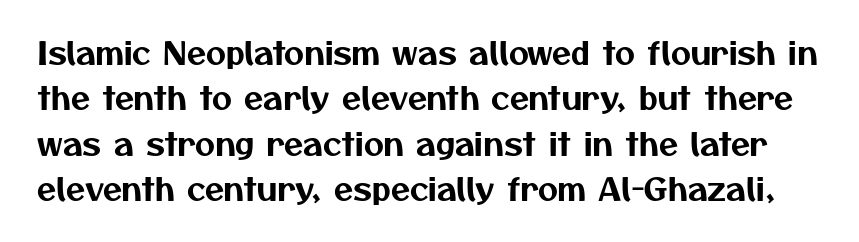
The image shows 31 px sans-serif type; set normal line spacing (1.46x), normal letter spacing, not underlined; medium stroke contrast and a medium x-height.
